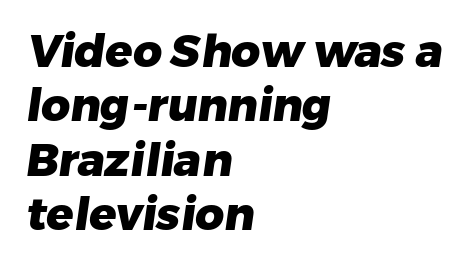
As a designer I'd log this as weight 700, bold. The paragraph has a hard left edge and a soft right edge. The space directly below the letters is spotless. Spacing verdict: proportional, widths tailored to each character. A typesetter would call this zero additional tracking. Note: no serifs on the glyphs.
